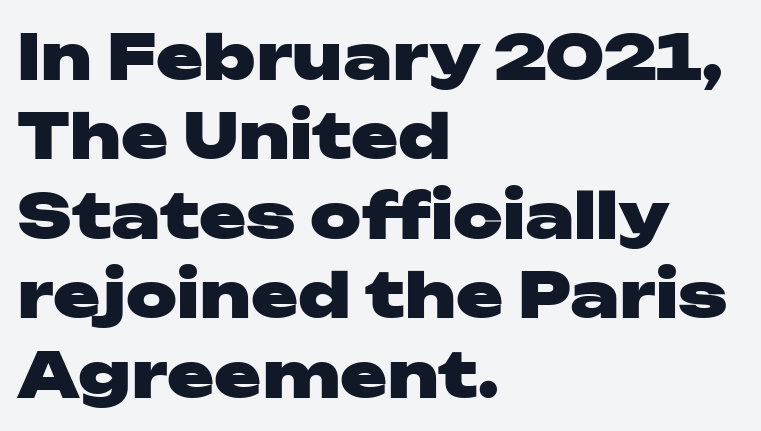
Unlike italic type, these characters show no tilt at all. The horizontal fit of the characters is conventional and even. A bare baseline throughout the passage. Successive baselines arrive at the customary interval.
